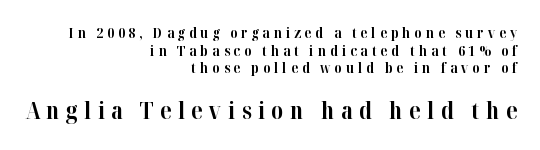
{"italic": "no", "bold": "yes", "underline": "no", "align": "right", "line_spacing": "normal", "line_spacing_ratio": 1.26, "letter_spacing": "wide", "letter_spacing_em": 0.28, "larger_block": "second", "size_ratio": 1.64, "glyph_px": 23}
